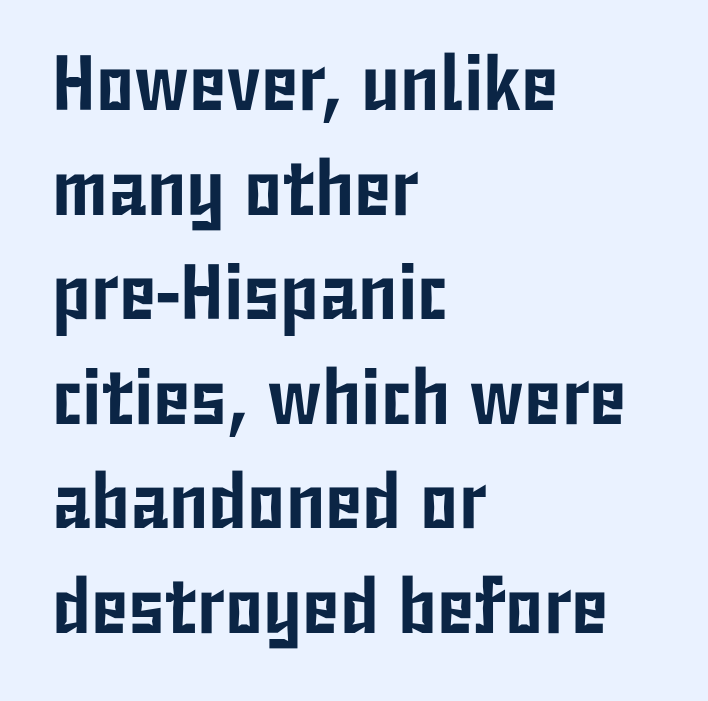
Does the type have serifs? No, each stem ends abruptly. You could not count columns in this text — the font is proportionally spaced. Only glyphs here, with clear space below each row. Notice how the passage keeps a crisp vertical edge on the left only.
